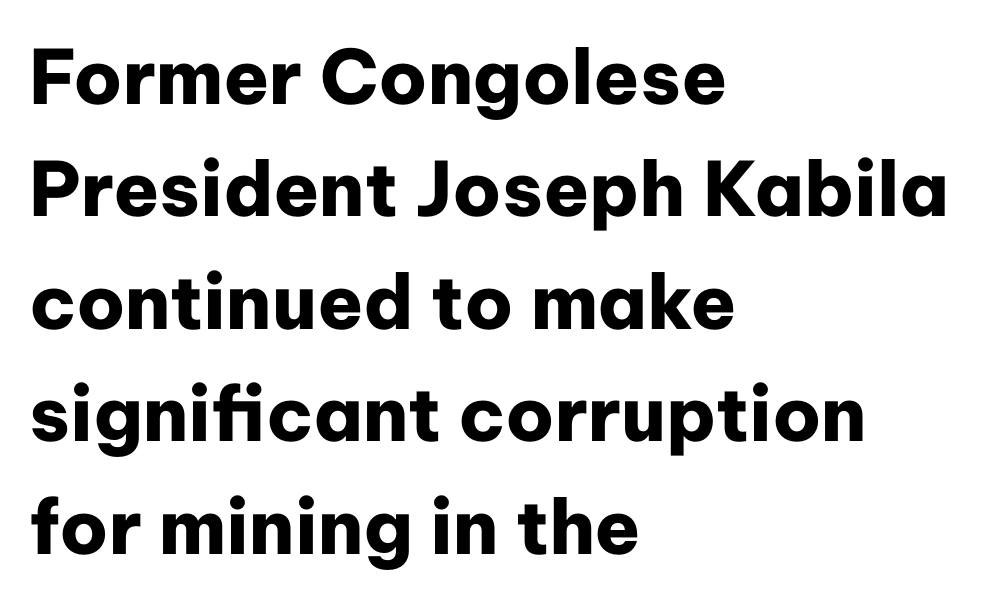
Q: Is the text bold? A: Yes.
Q: Is the text italic (slanted)? A: No, it is upright.
Q: Is the typeface a serif or a sans-serif typeface? A: Sans-serif.
Q: Is the text underlined? A: No.
Q: How is the paragraph aligned? A: Left-aligned.
Q: Is the spacing between letters normal or unusually wide? A: Normal.
Q: Is the spacing between lines tight, normal or loose? A: Normal.
Q: Width (condensed, normal, or wide)? A: Normal.
Q: Stroke contrast? A: Low.
Q: x-height? A: Medium.
Q: Monospaced? A: No.
